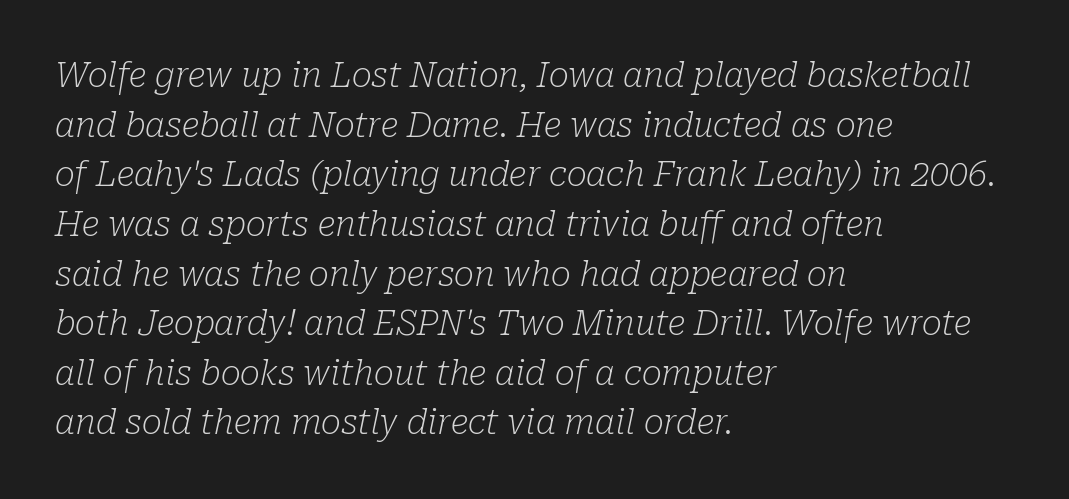
Q: Is the text bold? A: No.
Q: Is the text italic (slanted)? A: Yes, it leans right by about 10 degrees.
Q: Is the typeface a serif or a sans-serif typeface? A: Serif.
Q: Is the text underlined? A: No.
Q: How is the paragraph aligned? A: Left-aligned.
Q: Is the spacing between letters normal or unusually wide? A: Normal.
Q: Is the spacing between lines tight, normal or loose? A: Normal.
Q: Width (condensed, normal, or wide)? A: Normal.
Q: Stroke contrast? A: Low.
Q: x-height? A: Medium.
Q: Monospaced? A: No.
